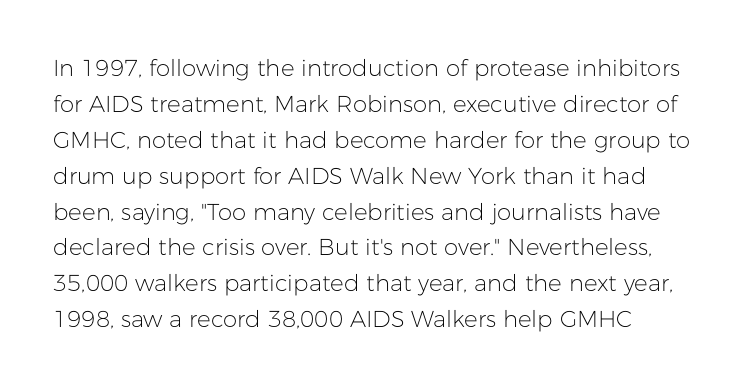
The font is comparable to plain body text, perhaps lighter. Honestly, the letter spacing is just normal — you wouldn't notice it. Ascenders rise straight up at ninety degrees. This block has exactly the height ordinary leading produces. The strip under each line holds only bare page.
